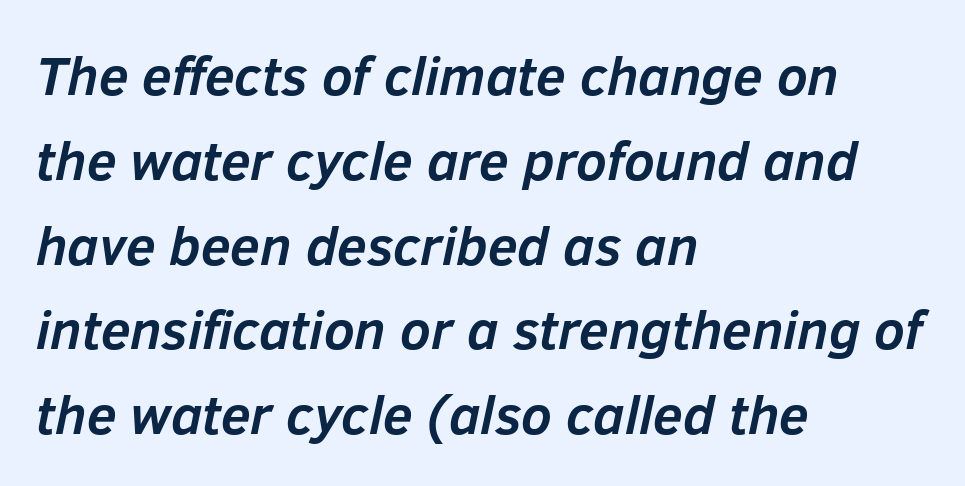
Q: Is the text bold? A: Yes.
Q: Is the text italic (slanted)? A: Yes, it leans right by about 12 degrees.
Q: Is the text underlined? A: No.
Q: How is the paragraph aligned? A: Left-aligned.
Q: Is the spacing between letters normal or unusually wide? A: Normal.
Q: Is the spacing between lines tight, normal or loose? A: Normal.
Q: Width (condensed, normal, or wide)? A: Normal.
Q: Stroke contrast? A: Low.
Q: x-height? A: Medium.
Q: Monospaced? A: No.
